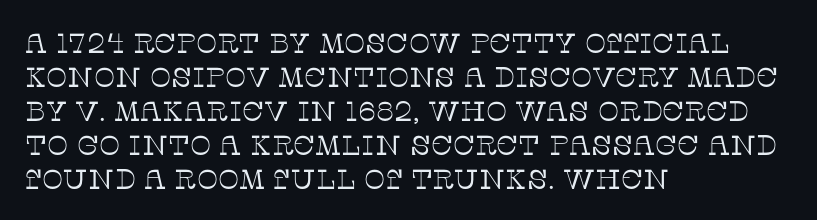
Font category for this specimen: serif. Character widths vary here, with narrow letters taking less room than wide ones. A clean baseline with only descenders dipping below it. Between one letter and the next there's only the usual sliver of space.
